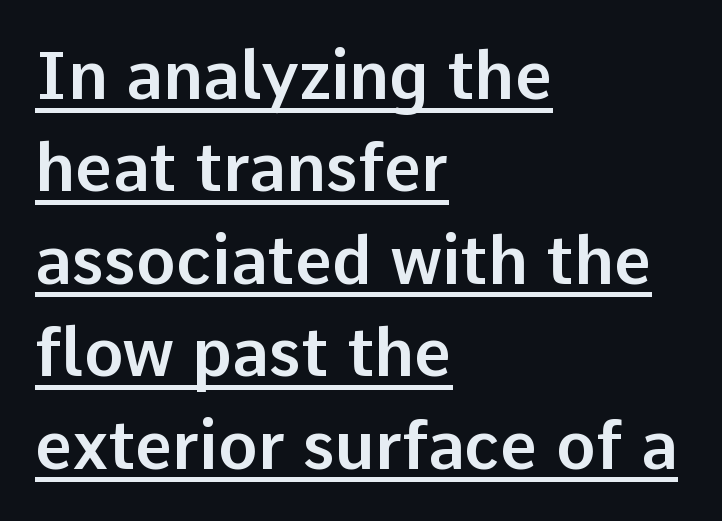
The image shows 66 px sans-serif type, upright; set left-aligned, normal line spacing (1.4x), normal letter spacing, underlined; low stroke contrast and a medium x-height.
